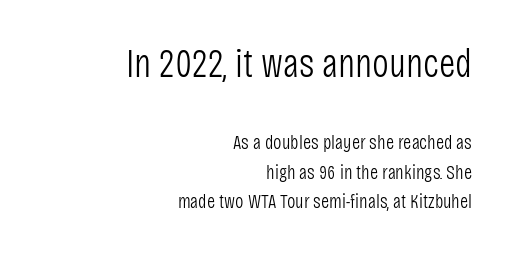
The image shows 40 px light, condensed sans-serif type, upright; set right-aligned, normal line spacing (1.48x), normal letter spacing, not underlined; the first (top) block is 2.0x larger; low stroke contrast and a large x-height.
